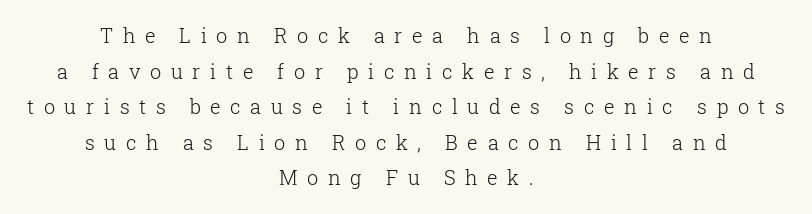
The image shows 20 px text type, upright; set centered, line spacing 1.78x, unusually wide letter spacing (+0.48 em), not underlined.
